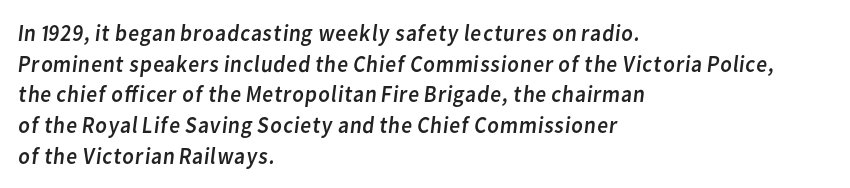
The image shows 24 px text type; set left-aligned, normal line spacing (1.28x), normal letter spacing, not underlined.
